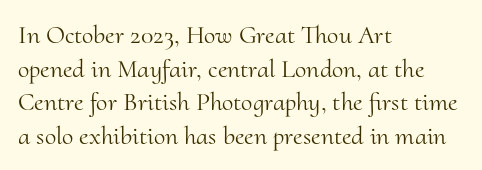
{"italic": "no", "bold": "no", "underline": "no", "align": "left", "line_spacing": "normal", "line_spacing_ratio": 1.29, "letter_spacing": "normal", "letter_spacing_em": 0.0, "glyph_px": 26}
